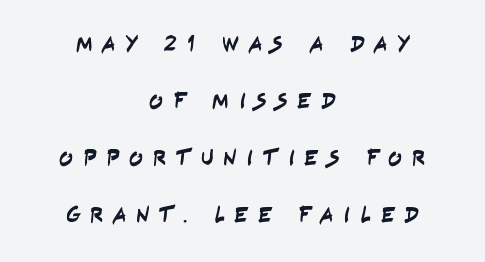
{"underline": "no", "align": "center", "line_spacing": "loose", "line_spacing_ratio": 2.48, "letter_spacing": "wide", "letter_spacing_em": 0.41, "glyph_px": 23}
